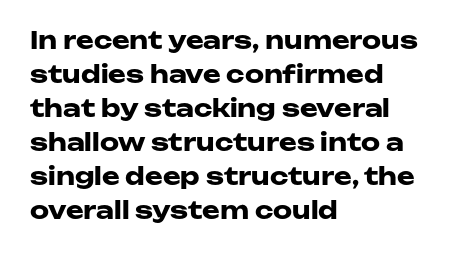
The image shows 24 px bold type, upright; set left-aligned, normal line spacing (1.42x), normal letter spacing, not underlined.
